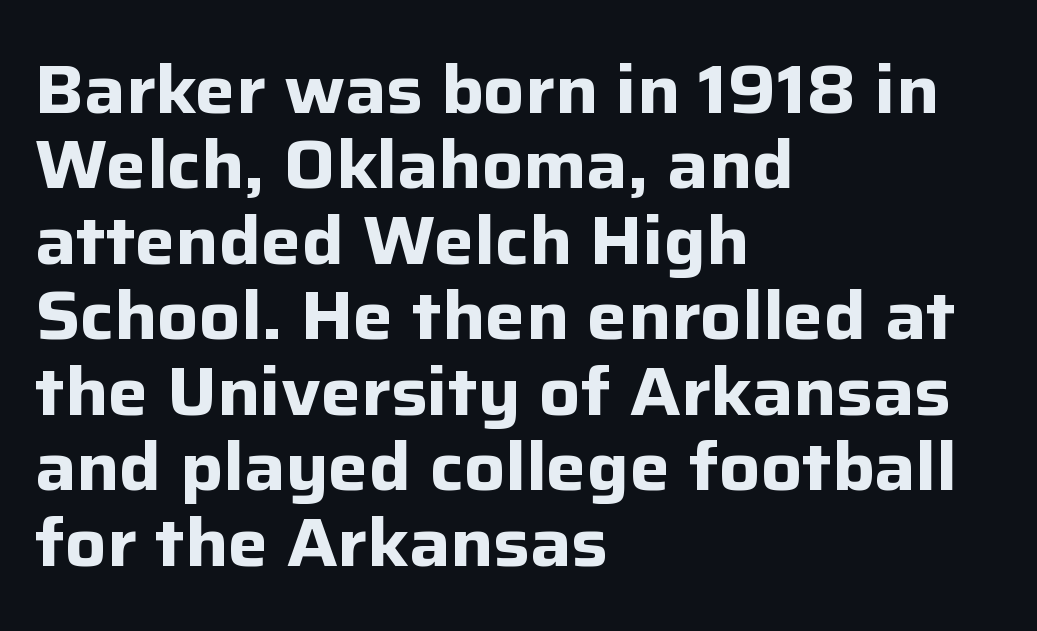
The letters stand straight up with perfectly vertical stems. This rendering uses left alignment, leaving the right contour irregular. Look at the stroke-to-counter ratio: heavy, a bold. Default kerning and tracking; the words read as compact shapes. Look at the bottom of the vertical strokes: they stop flat, with no serifs. Closely set lines give the paragraph a compact silhouette.
